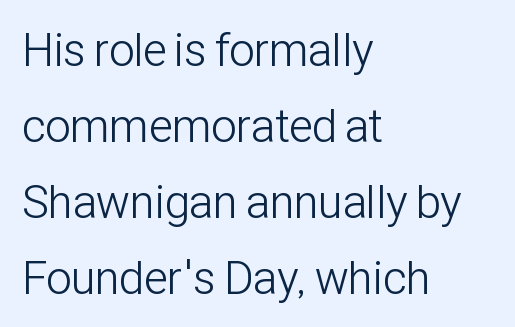
Q: Is the text bold? A: No.
Q: Is the text italic (slanted)? A: No, it is upright.
Q: Is the typeface a serif or a sans-serif typeface? A: Sans-serif.
Q: Is the text underlined? A: No.
Q: How is the paragraph aligned? A: Left-aligned.
Q: Is the spacing between letters normal or unusually wide? A: Normal.
Q: Is the spacing between lines tight, normal or loose? A: Normal.
Q: Width (condensed, normal, or wide)? A: Condensed.
Q: Stroke contrast? A: Low.
Q: x-height? A: Medium.
Q: Monospaced? A: No.
